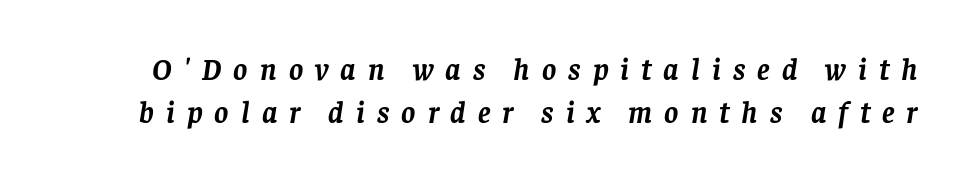
Any mark beneath the type? The region is blank. The gaps between neighbouring characters are conspicuously large. The vertical gap from one line to the next is medium. The rendering uses a bold face; every stroke is thick and dark. The rendering uses natural spacing where letterforms have individual widths.
